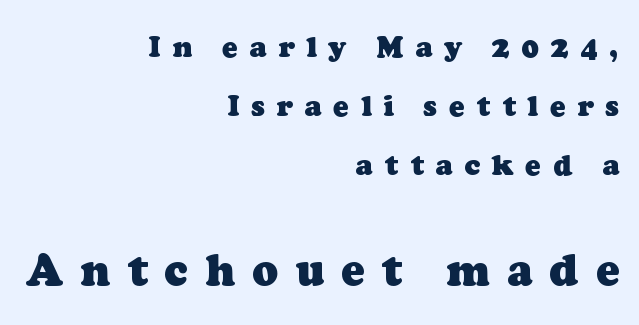
Weight: bold. Rows of type keep a wide berth in the vertical direction. The second block has been scaled up relative to the first. This rendering features lettering with no underline.
